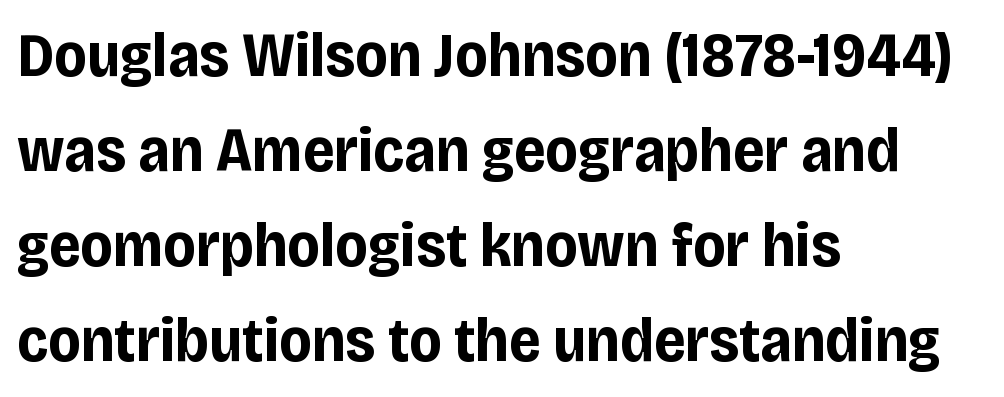
{"serif": "no", "italic": "no", "bold": "yes", "weight": "bold", "width": "condensed", "stroke_contrast": "low", "x_height": "large", "monospaced": "no", "underline": "no", "align": "left", "line_spacing": "normal", "line_spacing_ratio": 1.51, "letter_spacing": "normal", "letter_spacing_em": 0.0, "glyph_px": 63}
